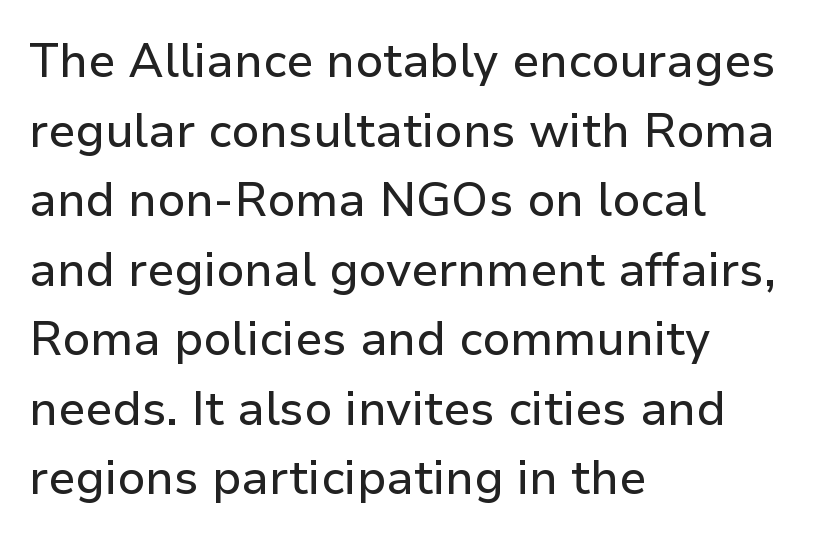
This sample has the flowing, uneven cadence of proportional lettering. In terms of letterspacing, this is plain default setting. Is this a sans? Yes — the strokes have no serifs. Alignment: flush left.
